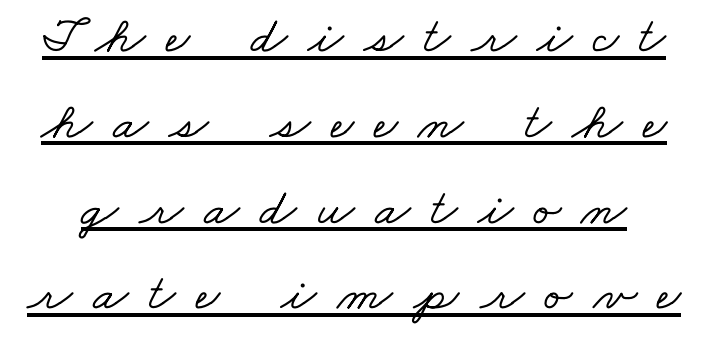
{"serif": "yes", "width": "wide", "stroke_contrast": "low", "x_height": "small", "monospaced": "no", "underline": "yes", "line_spacing": "normal", "line_spacing_ratio": 1.65, "letter_spacing": "wide", "letter_spacing_em": 0.39, "glyph_px": 52}
